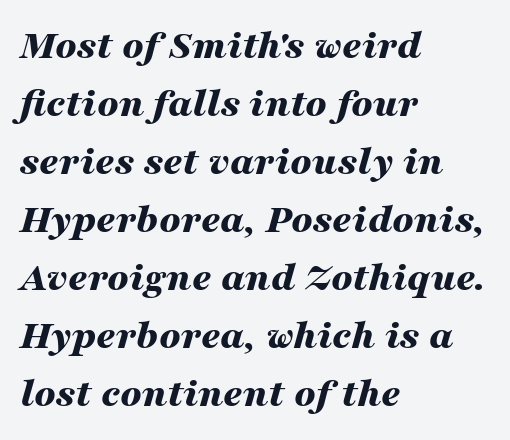
Q: Is the text bold? A: Yes.
Q: Is the text italic (slanted)? A: Yes, it leans right by about 16 degrees.
Q: Is the text underlined? A: No.
Q: How is the paragraph aligned? A: Left-aligned.
Q: Is the spacing between letters normal or unusually wide? A: Normal.
Q: Is the spacing between lines tight, normal or loose? A: Normal.
Q: Width (condensed, normal, or wide)? A: Wide.
Q: Stroke contrast? A: Medium.
Q: x-height? A: Medium.
Q: Monospaced? A: No.
